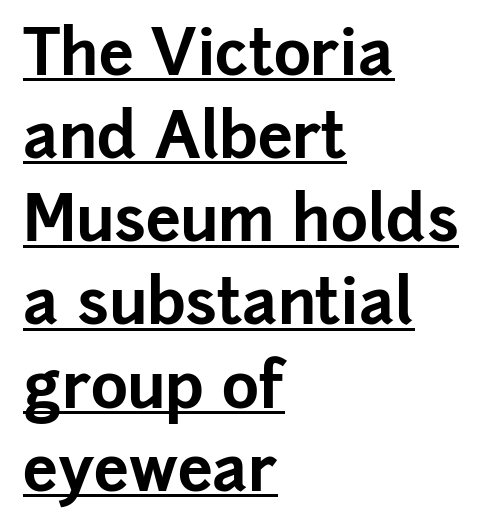
Q: Is the text bold? A: Yes.
Q: Is the text italic (slanted)? A: No, it is upright.
Q: Is the typeface a serif or a sans-serif typeface? A: Sans-serif.
Q: Is the text underlined? A: Yes.
Q: How is the paragraph aligned? A: Left-aligned.
Q: Is the spacing between letters normal or unusually wide? A: Normal.
Q: Is the spacing between lines tight, normal or loose? A: Normal.
Q: Width (condensed, normal, or wide)? A: Normal.
Q: Stroke contrast? A: Low.
Q: x-height? A: Medium.
Q: Monospaced? A: No.
